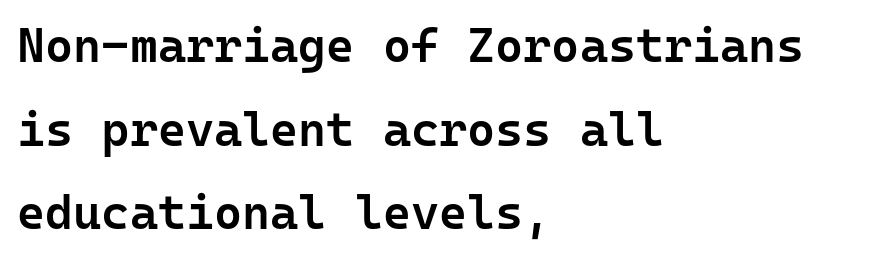
Is this a fixed-width face? Yes — each glyph sits in an identical cell. The passage shown is typeset with a sans-serif family. Line beginnings align vertically; line endings do not. Words appear dense and cohesive because spacing is normal.
